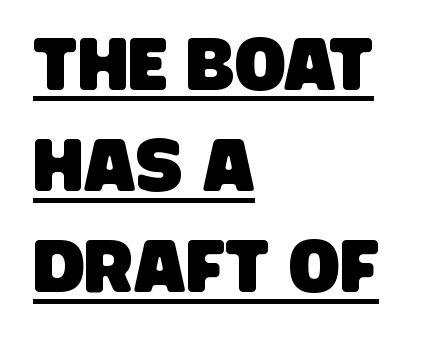
{"serif": "no", "width": "condensed", "stroke_contrast": "low", "x_height": "large", "monospaced": "no", "underline": "yes", "align": "left", "line_spacing": "normal", "line_spacing_ratio": 1.35, "letter_spacing": "normal", "letter_spacing_em": 0.0, "glyph_px": 75}
